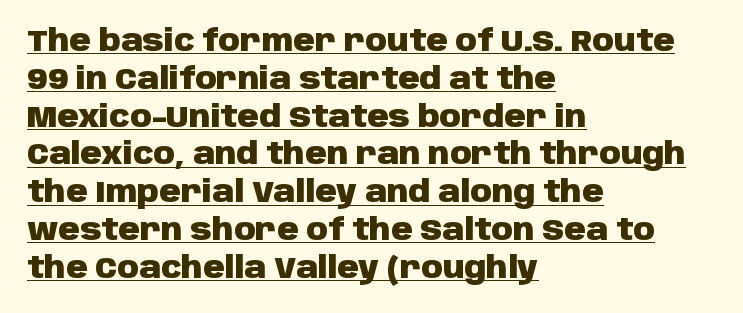
{"serif": "no", "italic": "no", "bold": "yes", "weight": "heavy", "width": "normal", "stroke_contrast": "low", "x_height": "large", "monospaced": "no", "underline": "yes", "align": "left", "line_spacing": "normal", "line_spacing_ratio": 1.26, "letter_spacing": "normal", "letter_spacing_em": 0.0, "glyph_px": 30}
